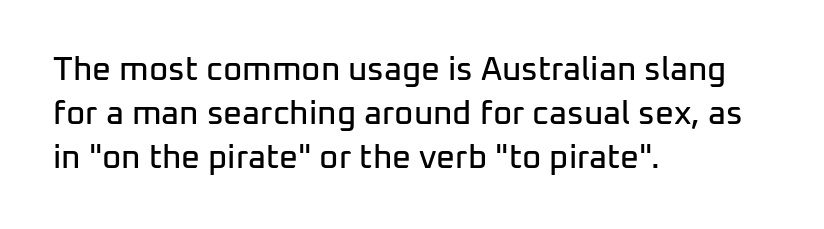
{"serif": "no", "italic": "no", "width": "normal", "stroke_contrast": "low", "x_height": "medium", "monospaced": "no", "underline": "no", "align": "left", "line_spacing": "normal", "line_spacing_ratio": 1.34, "letter_spacing": "normal", "letter_spacing_em": 0.0, "glyph_px": 33}
